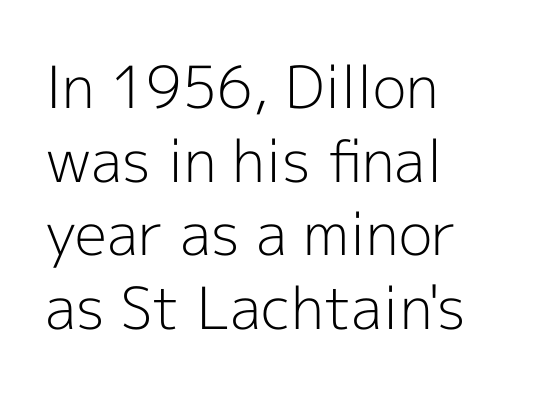
{"serif": "no", "italic": "no", "bold": "no", "weight": "light", "width": "normal", "x_height": "medium", "monospaced": "no", "underline": "no", "align": "left", "line_spacing": "normal", "line_spacing_ratio": 1.27, "letter_spacing": "normal", "letter_spacing_em": 0.0, "glyph_px": 58}
